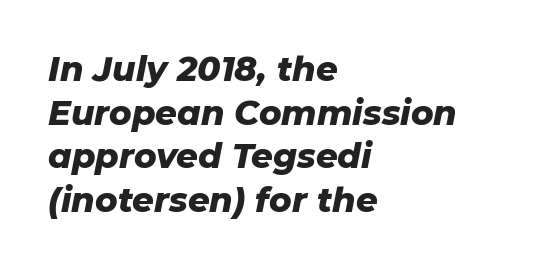
{"italic": "yes", "lean": "right", "slant_degrees": 11, "bold": "yes", "weight": "heavy", "width": "normal", "stroke_contrast": "low", "x_height": "medium", "monospaced": "no", "underline": "no", "align": "left", "line_spacing": "normal", "line_spacing_ratio": 1.28, "letter_spacing": "normal", "letter_spacing_em": 0.0, "glyph_px": 34}
